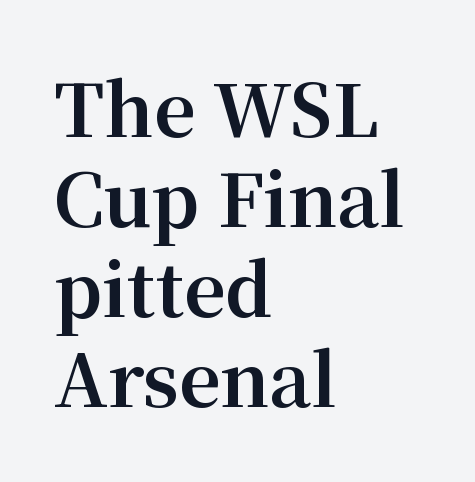
{"serif": "yes", "italic": "no", "bold": "yes", "weight": "bold", "width": "normal", "stroke_contrast": "medium", "x_height": "medium", "monospaced": "no", "underline": "no", "align": "left", "line_spacing": "normal", "line_spacing_ratio": 1.25, "letter_spacing": "normal", "letter_spacing_em": 0.0, "glyph_px": 72}
